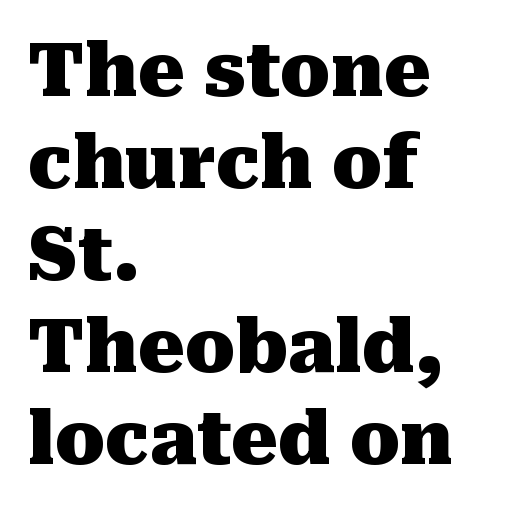
Leading matches the norm, producing a regular column. Horizontally, the lines are justified to the leading edge only. Heavy, bold letterforms. The line texture is even and compact thanks to regular tracking. Is this a fixed-width face? No — the glyphs have proportional, varying widths. Upright lettering throughout.
